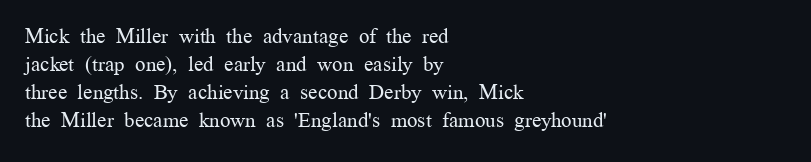
The image shows 21 px text type, upright; set left-aligned, normal line spacing (1.33x), normal letter spacing, not underlined.
